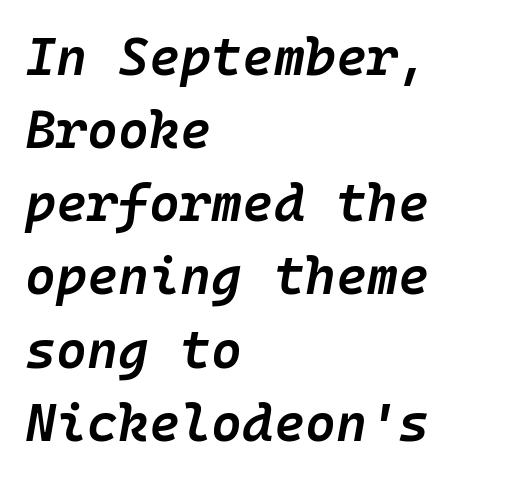
The image shows 53 px semibold type, italic (leaning right); set left-aligned, normal line spacing (1.38x), normal letter spacing, not underlined; low stroke contrast and a medium x-height.
